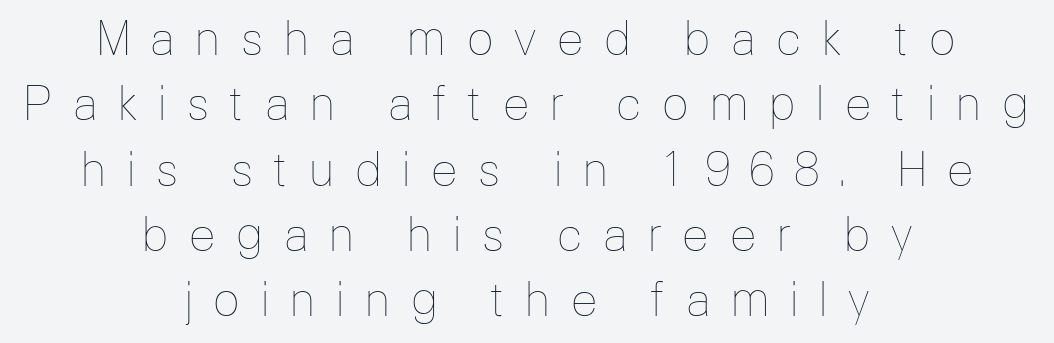
Q: Is the text bold? A: No.
Q: Is the text italic (slanted)? A: No, it is upright.
Q: Is the text underlined? A: No.
Q: How is the paragraph aligned? A: Centered.
Q: Is the spacing between letters normal or unusually wide? A: Unusually wide.
Q: Is the spacing between lines tight, normal or loose? A: Normal.
Q: Width (condensed, normal, or wide)? A: Normal.
Q: Stroke contrast? A: Low.
Q: x-height? A: Medium.
Q: Monospaced? A: No.
